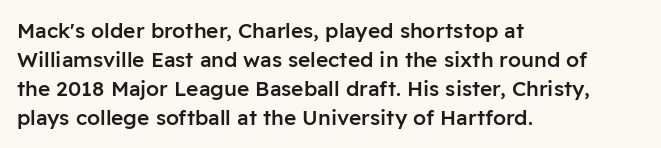
Q: Is the text bold? A: Semi-bold.
Q: Is the text italic (slanted)? A: No, it is upright.
Q: Is the text underlined? A: No.
Q: How is the paragraph aligned? A: Left-aligned.
Q: Is the spacing between letters normal or unusually wide? A: Normal.
Q: Is the spacing between lines tight, normal or loose? A: Normal.
